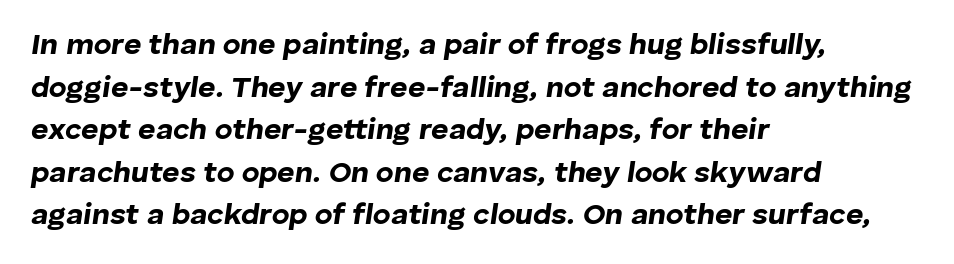
The image shows 30 px bold type, italic (leaning right); set left-aligned, normal line spacing (1.42x), normal letter spacing, not underlined; low stroke contrast and a medium x-height.
